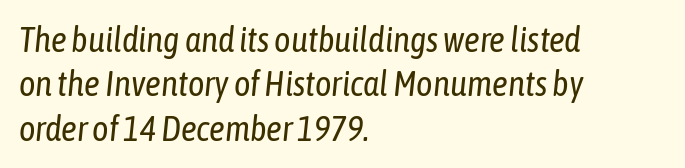
Q: Is the text bold? A: No.
Q: Is the text italic (slanted)? A: Yes, it leans right by about 6 degrees.
Q: Is the text underlined? A: No.
Q: How is the paragraph aligned? A: Left-aligned.
Q: Is the spacing between letters normal or unusually wide? A: Normal.
Q: Is the spacing between lines tight, normal or loose? A: Normal.
Q: Width (condensed, normal, or wide)? A: Condensed.
Q: Stroke contrast? A: Low.
Q: x-height? A: Medium.
Q: Monospaced? A: No.
